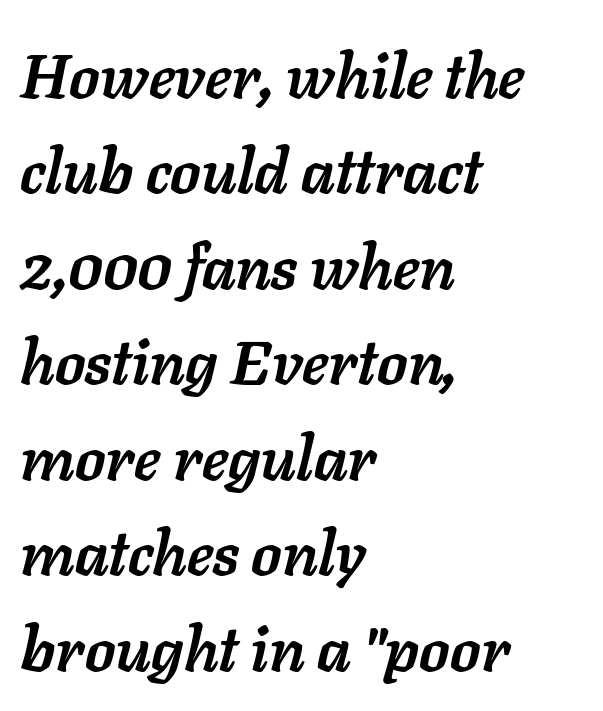
Observe the lean: these are italic letterforms. No extra tracking has been applied to these lines. A normal amount of white space separates one row of letters from the next. Leftover space on each line is placed entirely after the last word. Heavy-handed strokes throughout: this text is bold. A typesetter would call this proportional, since set widths differ per character.
